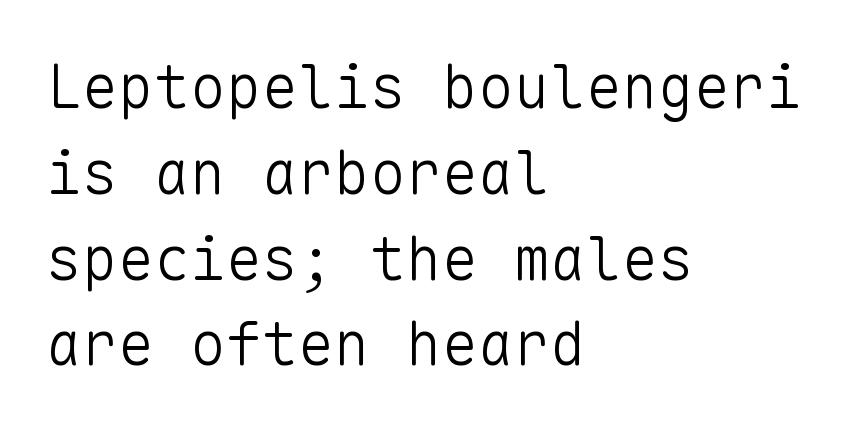
The image shows 60 px light sans-serif type, upright, monospaced; set left-aligned, normal line spacing (1.43x), normal letter spacing, not underlined; low stroke contrast and a medium x-height.
